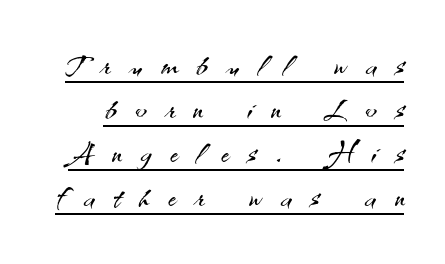
The image shows 42 px light sans-serif type; set tight line spacing (1.05x), unusually wide letter spacing (+0.45 em), underlined; medium stroke contrast and a small x-height.
